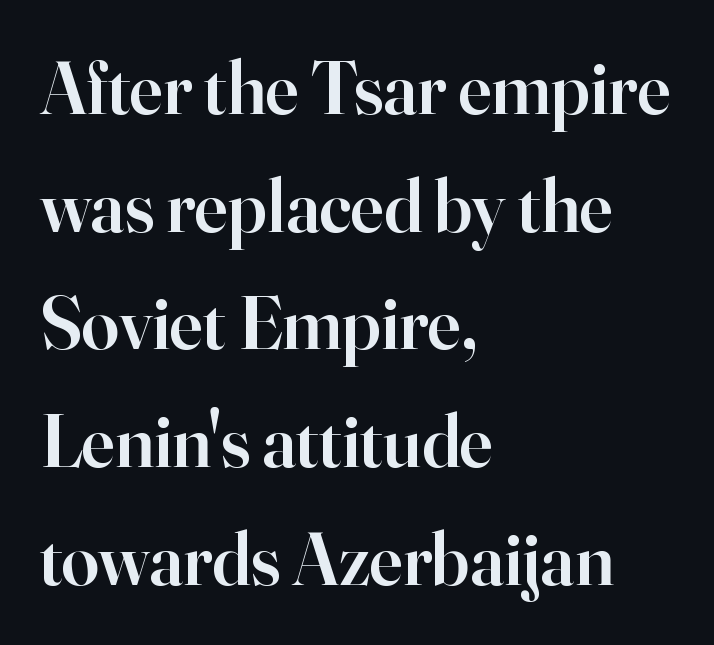
Q: Is the text bold? A: Semi-bold.
Q: Is the text italic (slanted)? A: No, it is upright.
Q: Is the typeface a serif or a sans-serif typeface? A: Serif.
Q: Is the text underlined? A: No.
Q: How is the paragraph aligned? A: Left-aligned.
Q: Is the spacing between letters normal or unusually wide? A: Normal.
Q: Is the spacing between lines tight, normal or loose? A: Normal.
Q: Width (condensed, normal, or wide)? A: Normal.
Q: Stroke contrast? A: High.
Q: x-height? A: Small.
Q: Monospaced? A: No.
